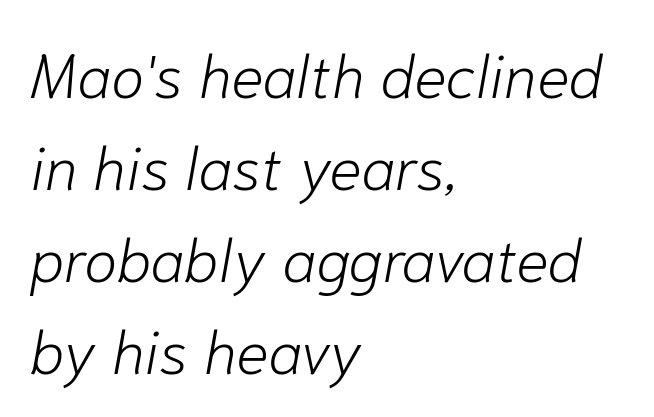
Every character sits at an angle, as italics do. The letters advance in unequal steps, a hallmark of proportional type. The font sits on the lighter half of the weight spectrum, regular included. Vertical spacing — default.
